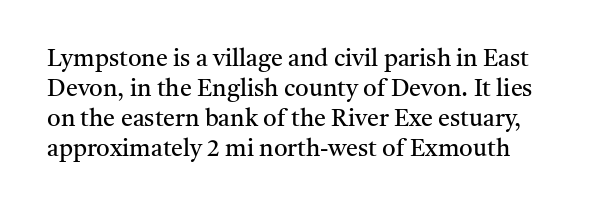
The image shows 24 px text type, upright; set normal line spacing (1.25x), normal letter spacing, not underlined.
